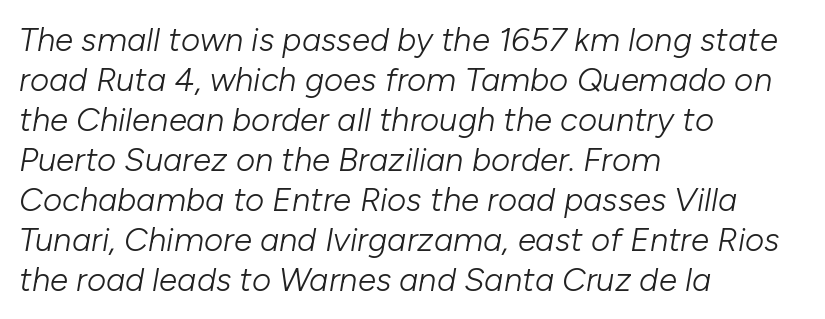
Weight: not bold — regular or lighter. The face used here has a pronounced slope to its letters. The line texture is even and compact thanks to regular tracking. Caption: multi-line text, flush left, ragged right. Varying glyph widths throughout — classic text-font behaviour. Beneath every word, the page is bare.
